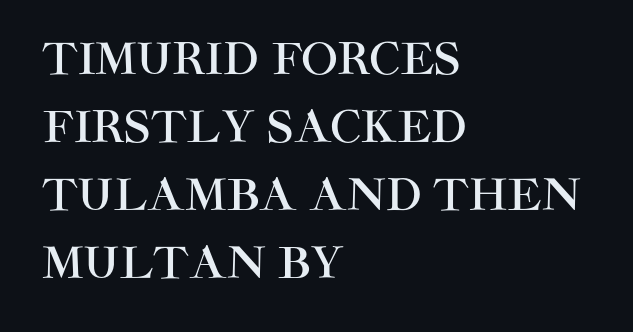
The image shows 43 px sans-serif type, upright; set left-aligned, normal line spacing (1.58x), normal letter spacing, not underlined; high stroke contrast and a large x-height.
